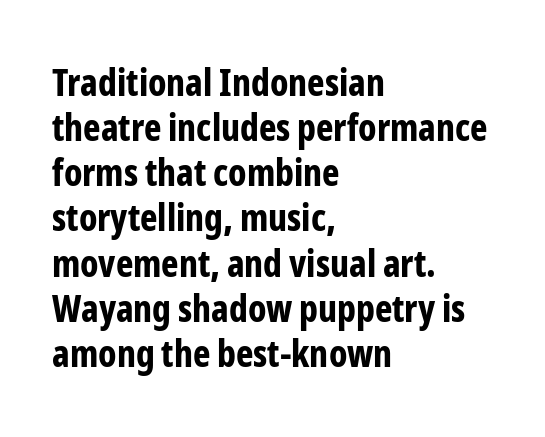
The image shows 37 px bold, condensed sans-serif type, upright; set left-aligned, line spacing 1.22x, normal letter spacing, not underlined; low stroke contrast and a medium x-height.
